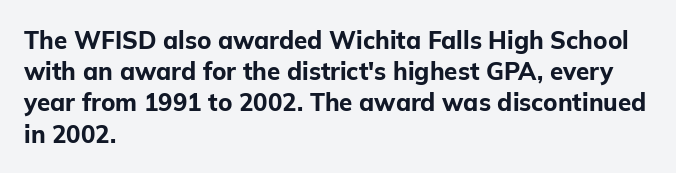
Every letter is thick-stroked: bold, no question. Line starts are locked; line ends wander. What's the leading like? Ordinary, nothing unusual. Glance below the letters and you will spot only blank space.
